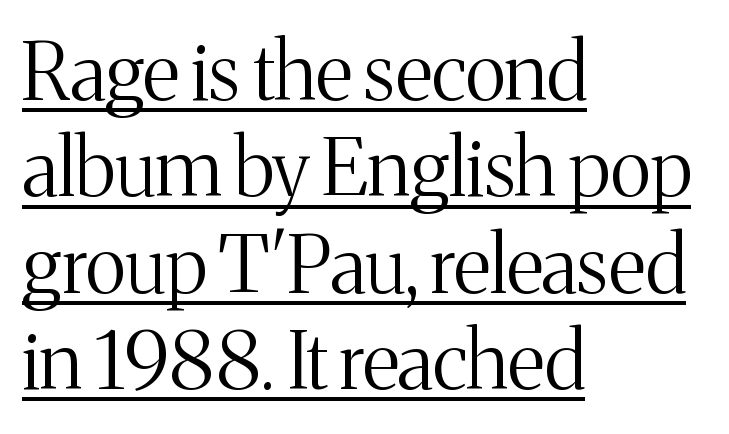
This rendering leaves character spacing at its baseline value. This reads as an unemphasized weight, regular at the heaviest. Which margin do the lines hug? The left one — the right edge is uneven. Serif or sans? Serif — the stroke terminals have little feet.
